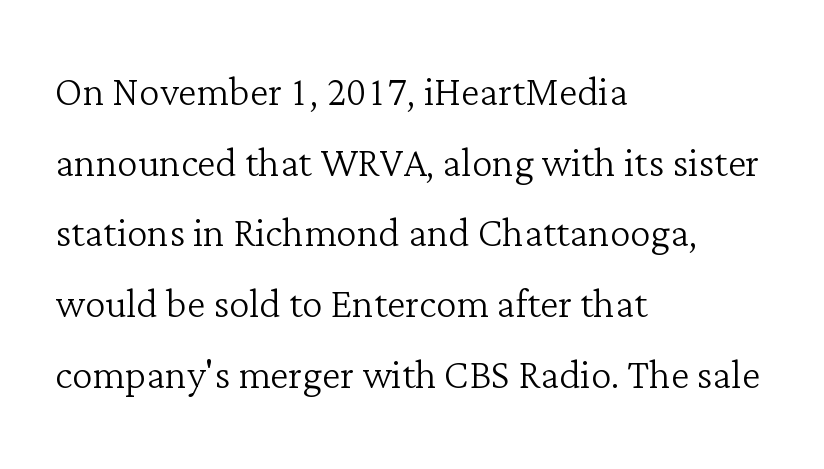
{"serif": "yes", "italic": "no", "bold": "no", "weight": "light", "width": "normal", "stroke_contrast": "low", "x_height": "medium", "monospaced": "no", "underline": "no", "align": "left", "line_spacing": "normal", "line_spacing_ratio": 1.36, "letter_spacing": "normal", "letter_spacing_em": 0.0, "glyph_px": 52}
